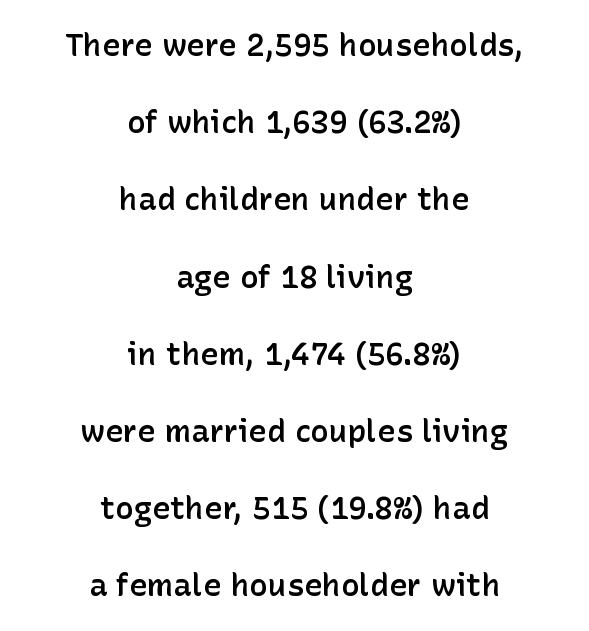
Does extra space separate the letters? No, they use regular spacing. This is roman type, the default non-slanted kind. Every row of glyphs is offset so its center matches the block's center. Unlike a traditional serif, this face leaves its strokes unadorned.
